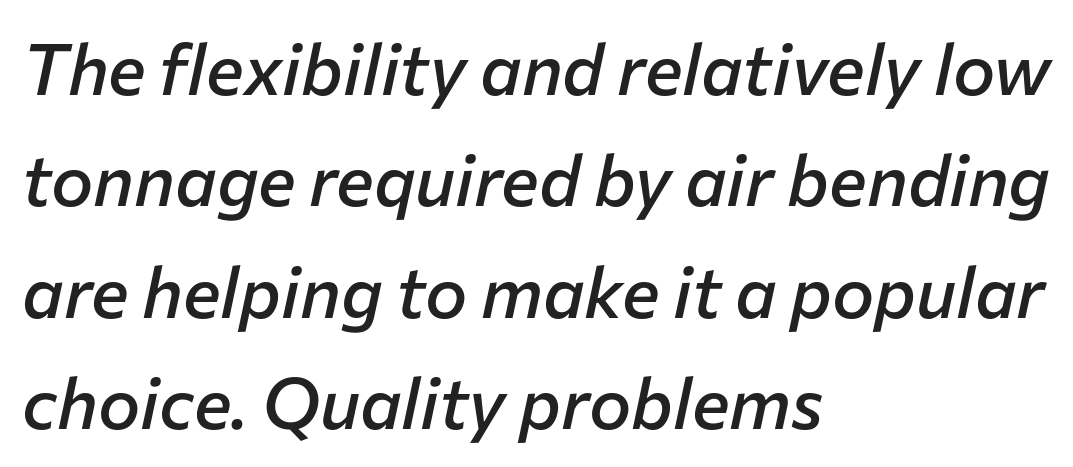
This is oblique type, the kind used for emphasis or titles. These lines are rendered in a variable-pitch font. One glance says typical: line gaps are just what's usual. This is the in-between weight designers call semibold or demi.
